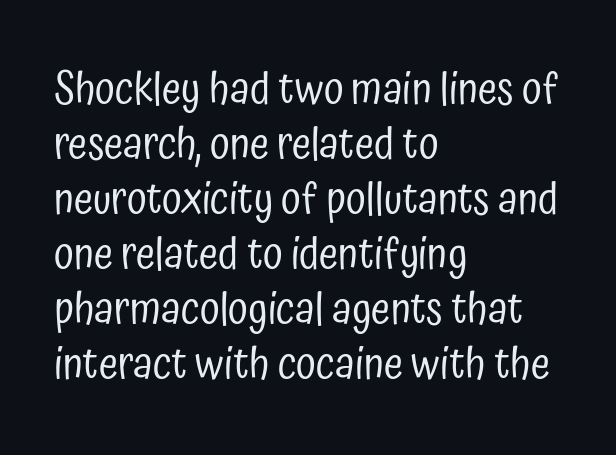
A clean baseline with only descenders dipping below it. The line texture is even and compact thanks to regular tracking. The typeface has the unassuming heft of standard copy or less. Upright lettering throughout.
